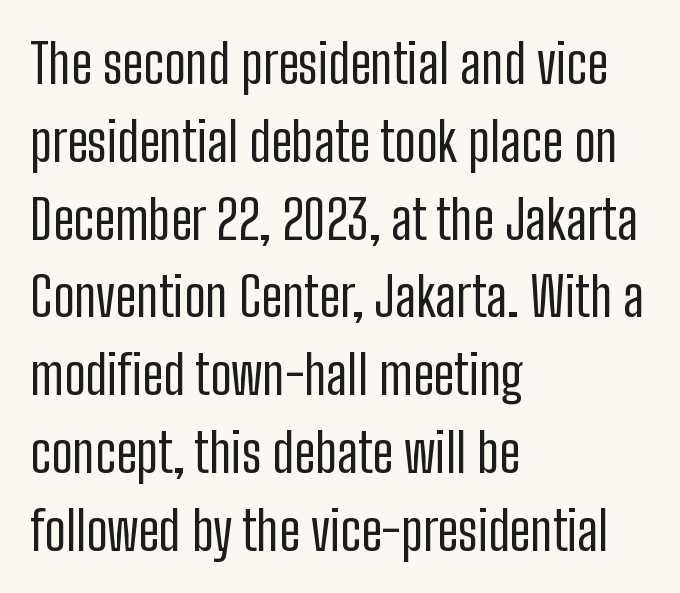
The image shows 54 px regular-weight, condensed sans-serif type, upright; set left-aligned, normal line spacing (1.44x), normal letter spacing, not underlined; low stroke contrast and a medium x-height.
